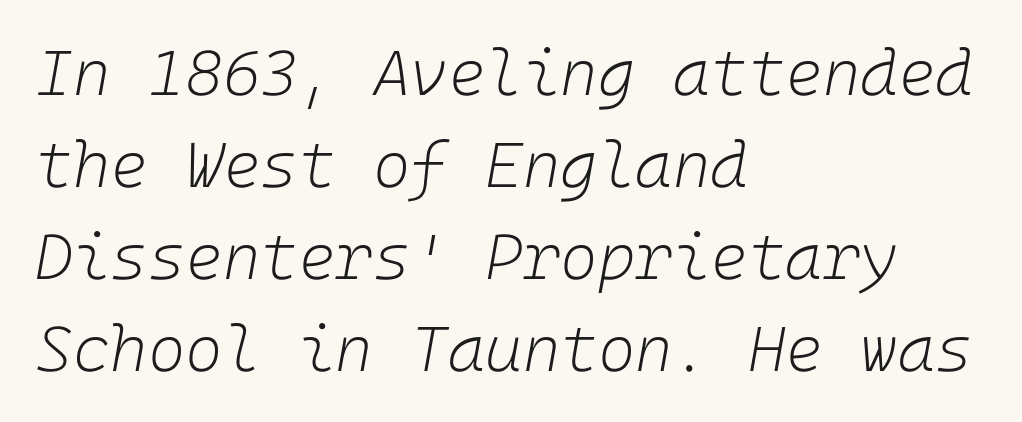
The image shows 64 px light type, italic (leaning right); set left-aligned, normal line spacing (1.44x), normal letter spacing, not underlined; low stroke contrast and a medium x-height.
